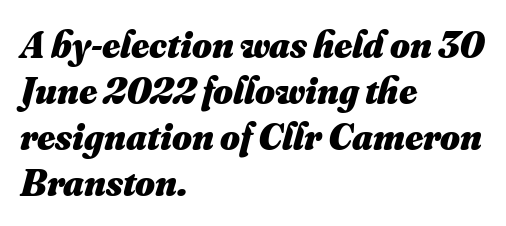
{"bold": "yes", "weight": "heavy", "width": "normal", "stroke_contrast": "medium", "x_height": "small", "monospaced": "no", "underline": "no", "align": "left", "line_spacing_ratio": 1.21, "letter_spacing": "normal", "letter_spacing_em": 0.0, "glyph_px": 38}
